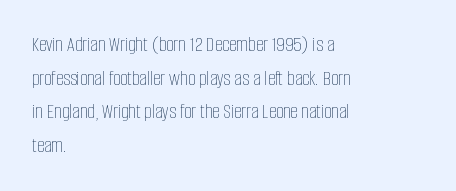
The image shows 21 px text type, upright; set left-aligned, normal line spacing (1.6x), normal letter spacing, not underlined.
